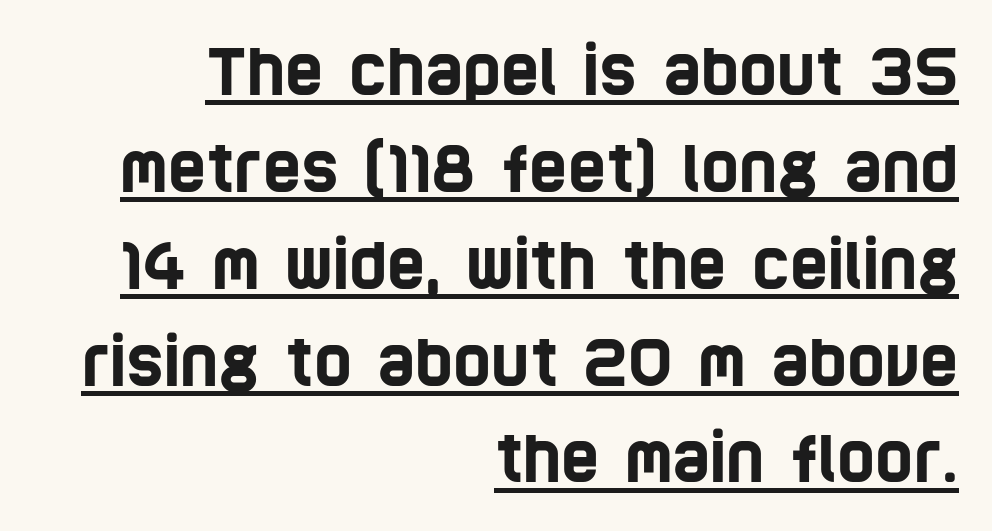
{"serif": "no", "width": "condensed", "stroke_contrast": "low", "x_height": "large", "monospaced": "no", "underline": "yes", "align": "right", "line_spacing": "normal", "line_spacing_ratio": 1.49, "letter_spacing": "normal", "letter_spacing_em": 0.0, "glyph_px": 65}
